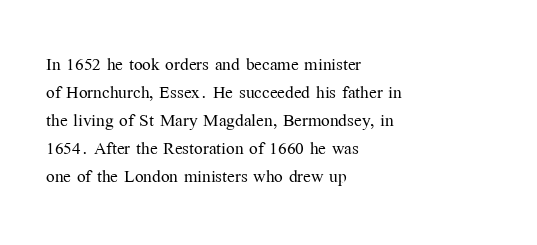
{"italic": "no", "bold": "no", "underline": "no", "align": "left", "line_spacing_ratio": 1.22, "letter_spacing": "normal", "letter_spacing_em": 0.0, "glyph_px": 23}
